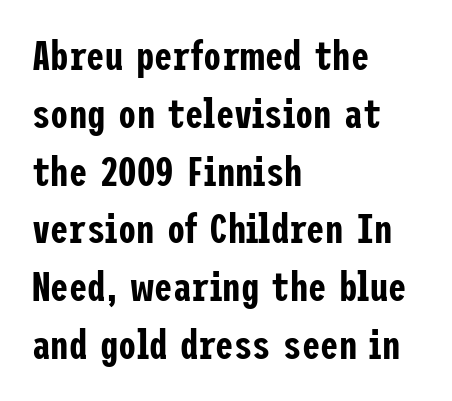
The image shows 41 px condensed sans-serif type, upright; set left-aligned, normal line spacing (1.41x), normal letter spacing, not underlined; low stroke contrast and a medium x-height.
